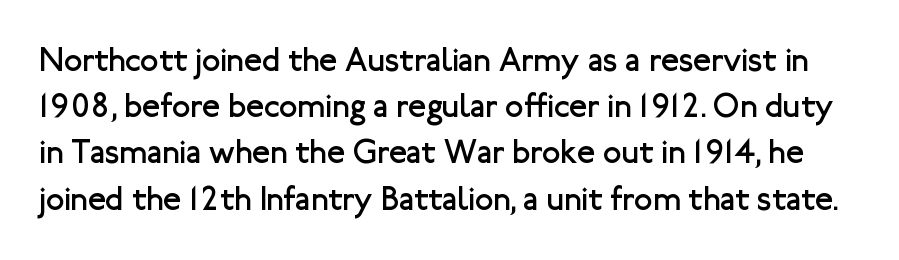
{"serif": "no", "italic": "no", "bold": "no", "weight": "regular", "width": "normal", "stroke_contrast": "low", "x_height": "medium", "monospaced": "no", "underline": "no", "line_spacing": "normal", "line_spacing_ratio": 1.4, "letter_spacing": "normal", "letter_spacing_em": 0.0, "glyph_px": 33}
